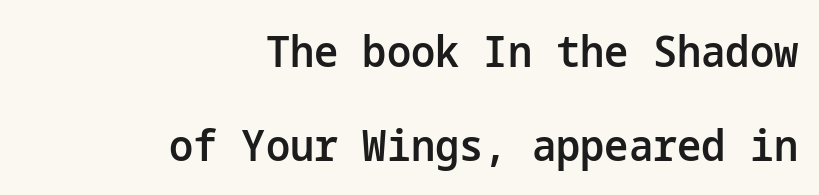
Underline: absent. I'd call this a sans setting — the letters go barefoot. Airy leading. Letter spacing: default. The sample has been set in demibold, a notch under bold.
